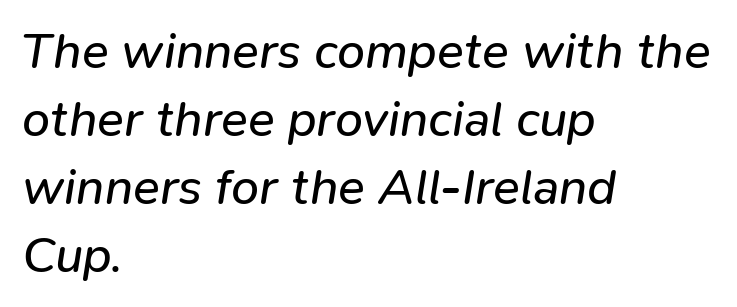
The image shows 50 px regular-weight type, italic (leaning right); set left-aligned, normal line spacing (1.36x), normal letter spacing, not underlined; low stroke contrast and a medium x-height.
